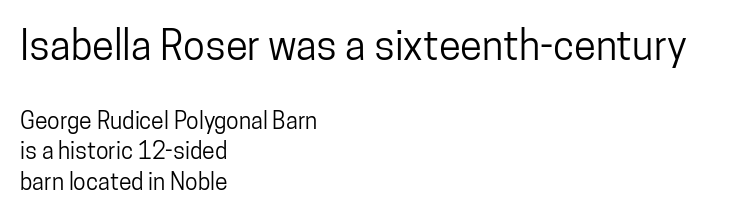
The image shows 40 px condensed sans-serif type, upright; set left-aligned, normal line spacing (1.34x), normal letter spacing, not underlined; the first (top) block is 1.74x larger; low stroke contrast and a medium x-height.
